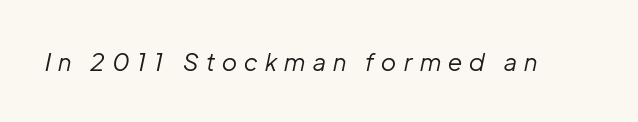
{"italic": "yes", "lean": "right", "slant_degrees": 12, "bold": "no", "underline": "no", "letter_spacing": "wide", "letter_spacing_em": 0.31, "glyph_px": 24}
